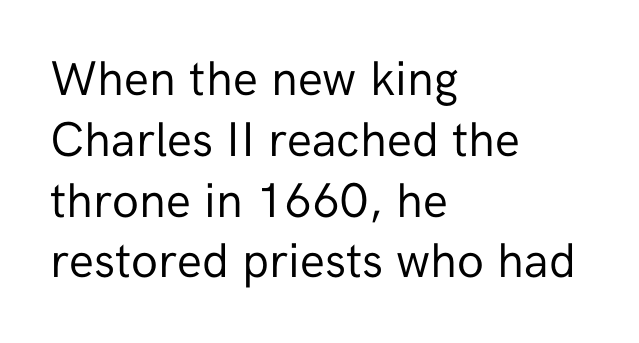
Character widths vary here, with narrow letters taking less room than wide ones. The type family on display is of the sans-serif kind. Each stroke keeps to a modest, everyday thickness or less. Visually the block forms a straight wall on the left and a jagged coastline on the right.
